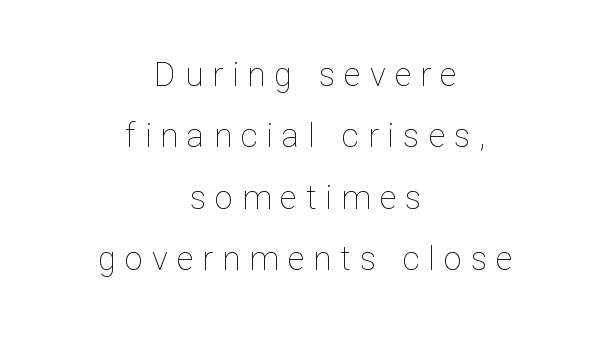
Bare-footed words on every line. A typesetter would call this heavily tracked-out type. Looks like regular typesetting: each glyph gets only the width it needs. The typography opts for an upright posture over an oblique one. Short and long lines alike share a common midpoint. Weight: in the light-to-regular range.
